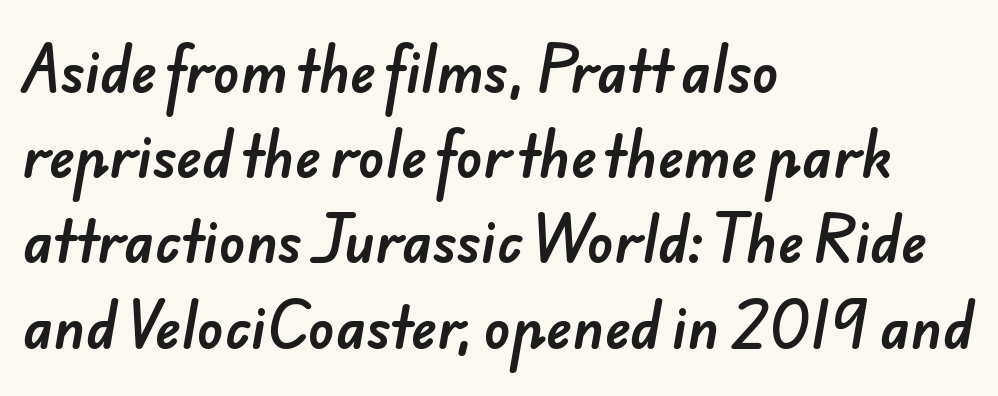
{"serif": "no", "width": "normal", "stroke_contrast": "low", "x_height": "small", "monospaced": "no", "underline": "no", "align": "left", "line_spacing": "normal", "line_spacing_ratio": 1.55, "letter_spacing": "normal", "letter_spacing_em": 0.0, "glyph_px": 55}
